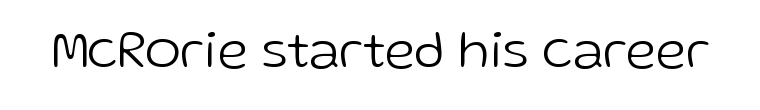
The image shows 54 px light sans-serif type, upright; set normal letter spacing, not underlined; low stroke contrast and a medium x-height.
